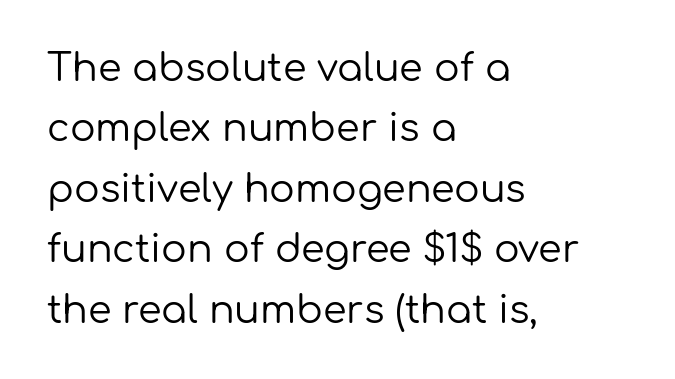
{"serif": "no", "italic": "no", "bold": "no", "weight": "regular", "width": "normal", "stroke_contrast": "low", "x_height": "medium", "monospaced": "no", "underline": "no", "align": "left", "line_spacing": "normal", "line_spacing_ratio": 1.59, "letter_spacing": "normal", "letter_spacing_em": 0.0, "glyph_px": 38}
